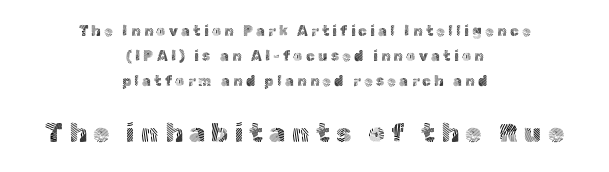
Q: Is the text bold? A: No.
Q: Is the text italic (slanted)? A: No, it is upright.
Q: Is the text underlined? A: No.
Q: How is the paragraph aligned? A: Centered.
Q: Is the spacing between letters normal or unusually wide? A: Unusually wide.
Q: Which block of text is set in a larger size, the first (top) or the second (bottom)? A: The second (bottom) one.
